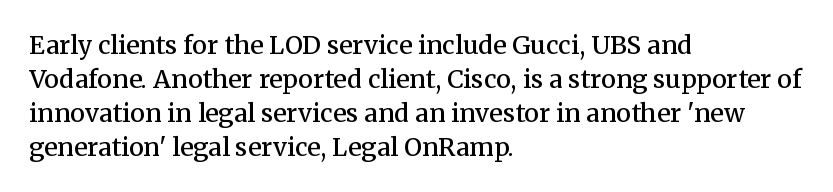
{"italic": "no", "bold": "semi", "underline": "no", "align": "left", "line_spacing": "normal", "line_spacing_ratio": 1.36, "letter_spacing": "normal", "letter_spacing_em": 0.0, "glyph_px": 25}
